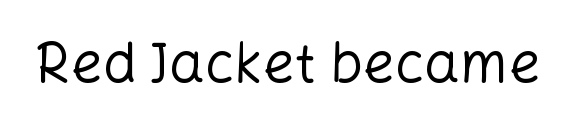
Check where the strokes stop: nothing finishes them off — pure sans. The rendering keeps characters at their native spacing. Lines of text with bare space underneath. No extra ink here — the face is not bold. You could not count columns in this text — the font is proportionally spaced. The axis of the letterforms is exactly vertical.
